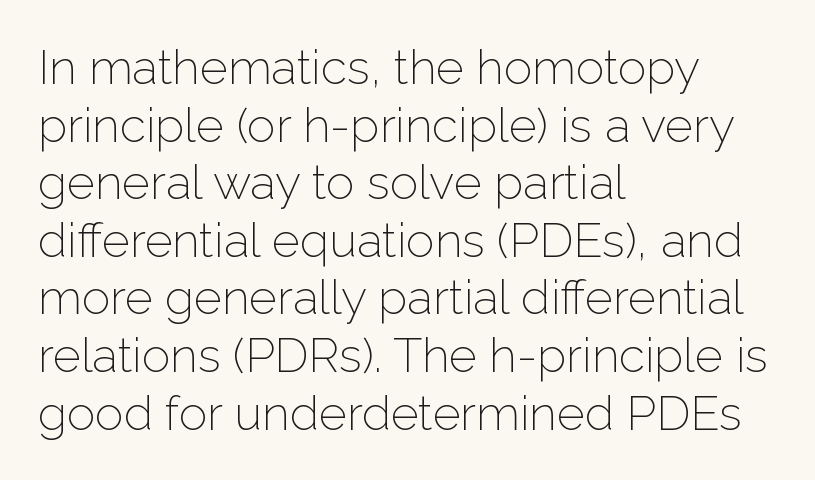
Q: Is the text bold? A: No.
Q: Is the text italic (slanted)? A: No, it is upright.
Q: Is the typeface a serif or a sans-serif typeface? A: Sans-serif.
Q: Is the text underlined? A: No.
Q: How is the paragraph aligned? A: Left-aligned.
Q: Is the spacing between letters normal or unusually wide? A: Normal.
Q: Width (condensed, normal, or wide)? A: Normal.
Q: Stroke contrast? A: Low.
Q: x-height? A: Medium.
Q: Monospaced? A: No.
